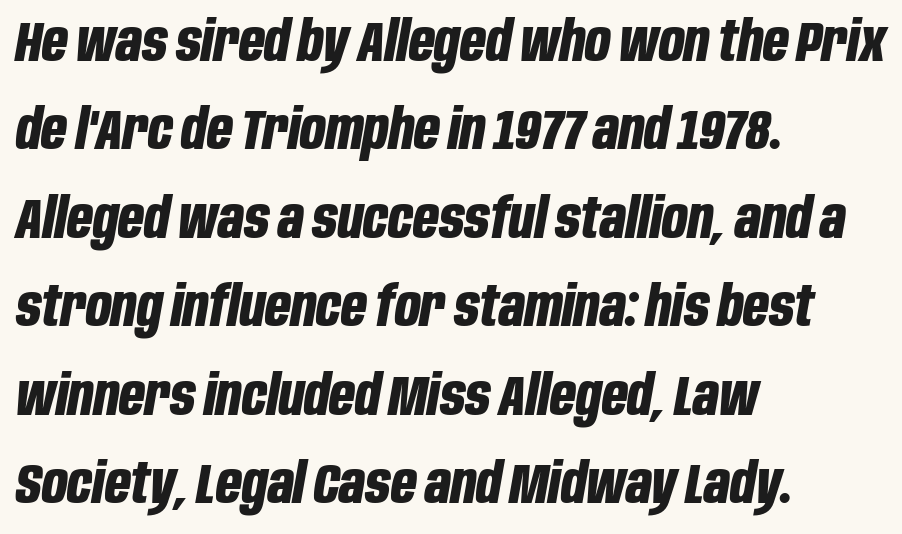
Q: Is the text bold? A: Yes.
Q: Is the text italic (slanted)? A: Yes, it leans right by about 10 degrees.
Q: Is the text underlined? A: No.
Q: How is the paragraph aligned? A: Left-aligned.
Q: Is the spacing between letters normal or unusually wide? A: Normal.
Q: Is the spacing between lines tight, normal or loose? A: Normal.
Q: Width (condensed, normal, or wide)? A: Condensed.
Q: Stroke contrast? A: Low.
Q: x-height? A: Large.
Q: Monospaced? A: No.
